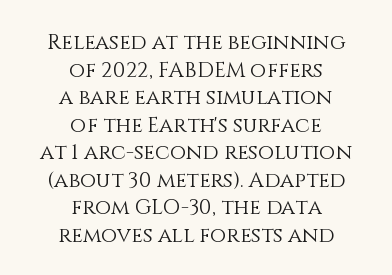
Q: Is the text bold? A: No.
Q: Is the text italic (slanted)? A: No, it is upright.
Q: Is the text underlined? A: No.
Q: How is the paragraph aligned? A: Centered.
Q: Is the spacing between letters normal or unusually wide? A: Normal.
Q: Is the spacing between lines tight, normal or loose? A: Normal.
